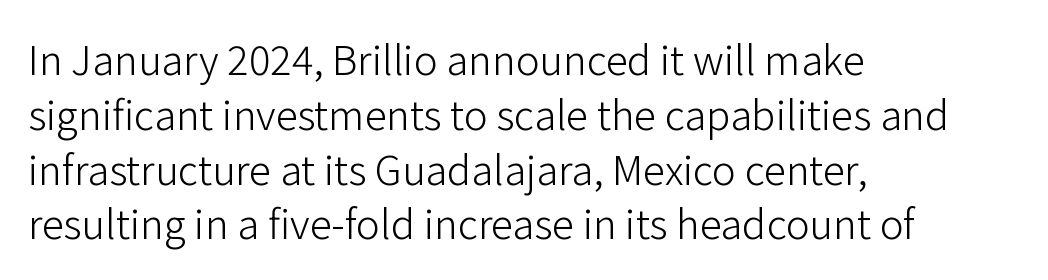
Upright lettering throughout. Unmarked baselines from the first word to the last. Is this a fixed-width face? No — the glyphs have proportional, varying widths. The type is set solid horizontally, with unmodified tracking.
